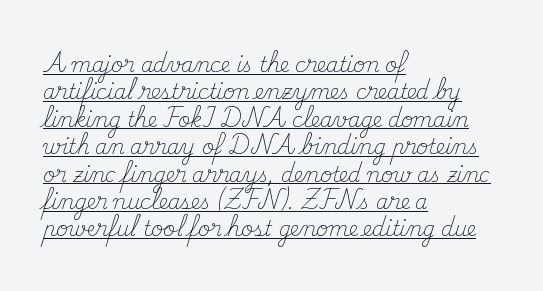
{"bold": "no", "underline": "yes", "align": "left", "line_spacing": "normal", "line_spacing_ratio": 1.37, "letter_spacing": "normal", "letter_spacing_em": 0.0, "glyph_px": 20}
